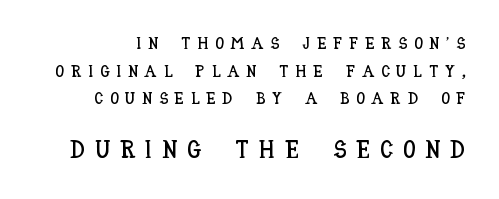
The image shows 25 px text type, upright; set normal line spacing (1.62x), unusually wide letter spacing (+0.4 em), not underlined; the second (bottom) block is 1.47x larger.
